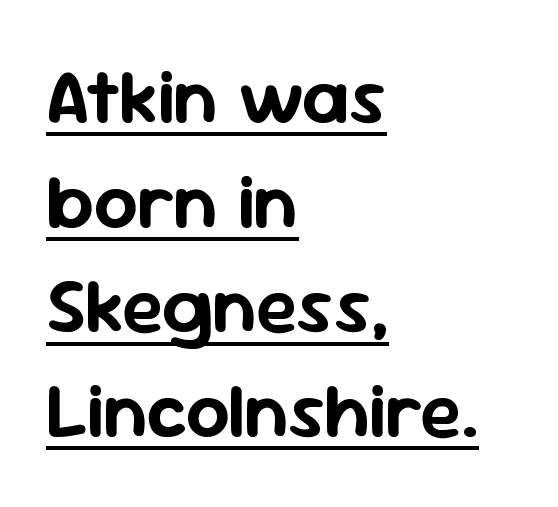
The image shows 77 px sans-serif type, upright; set left-aligned, normal line spacing (1.36x), normal letter spacing, underlined; low stroke contrast and a medium x-height.
